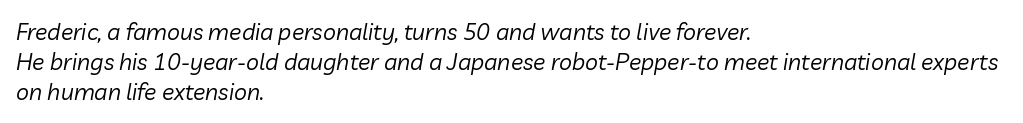
Q: Is the text bold? A: No.
Q: Is the text italic (slanted)? A: Yes, it leans right by about 10 degrees.
Q: Is the text underlined? A: No.
Q: How is the paragraph aligned? A: Left-aligned.
Q: Is the spacing between letters normal or unusually wide? A: Normal.
Q: Is the spacing between lines tight, normal or loose? A: Normal.
